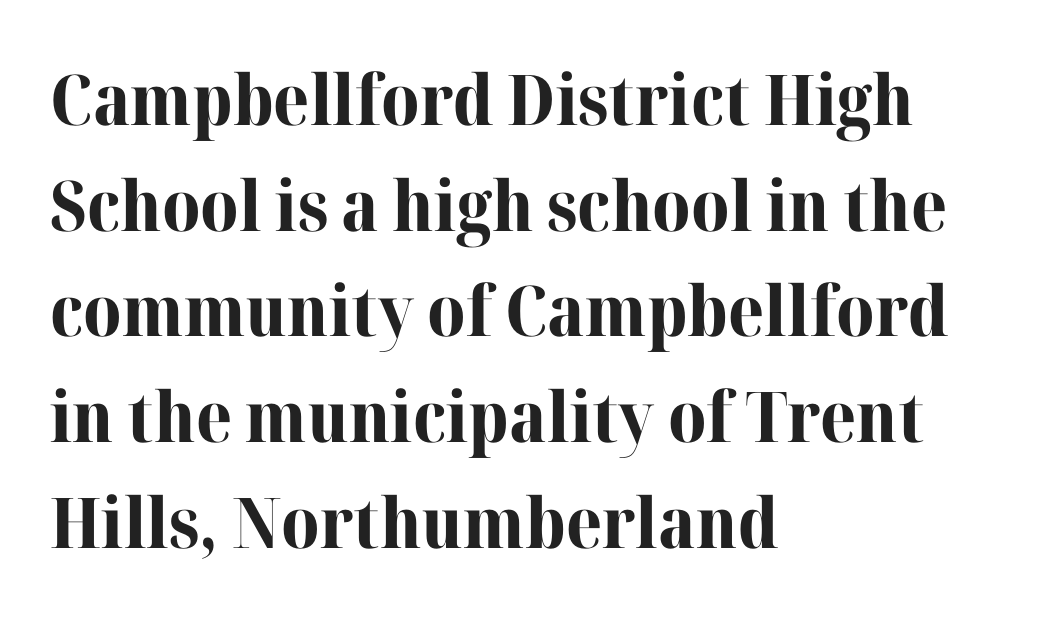
Underlining? Definitely not there. The rendering shows small feet on the letterforms — a serif design. The face used here is proportionally spaced, like ordinary book or web type. Observe the ordinary spacing: letters are neighbours, not strangers. If you drew a line through each stem, it would be perfectly vertical.
